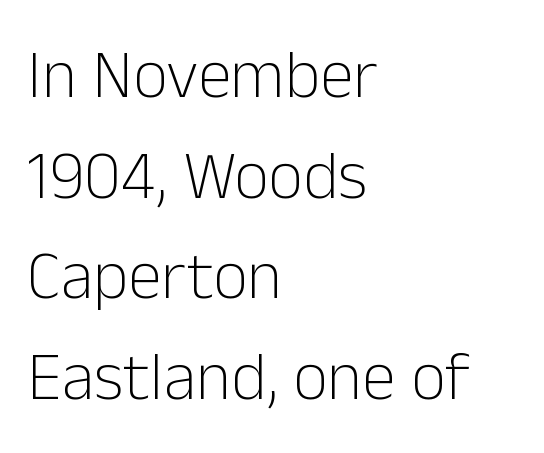
The image shows 68 px light sans-serif type, upright; set left-aligned, normal line spacing (1.48x), normal letter spacing, not underlined; low stroke contrast and a medium x-height.
